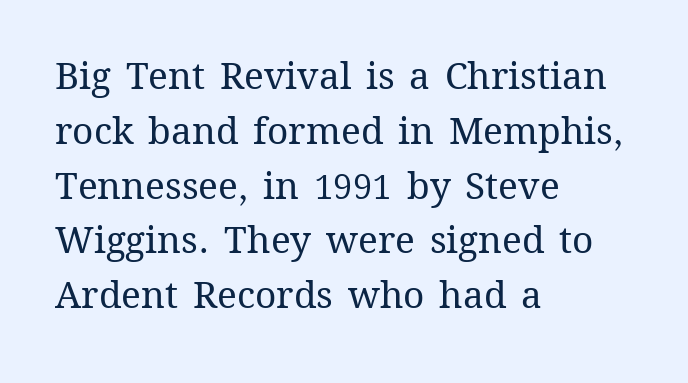
The image shows 37 px regular-weight type, upright; set left-aligned, normal line spacing (1.48x), normal letter spacing, not underlined; medium stroke contrast and a medium x-height.
